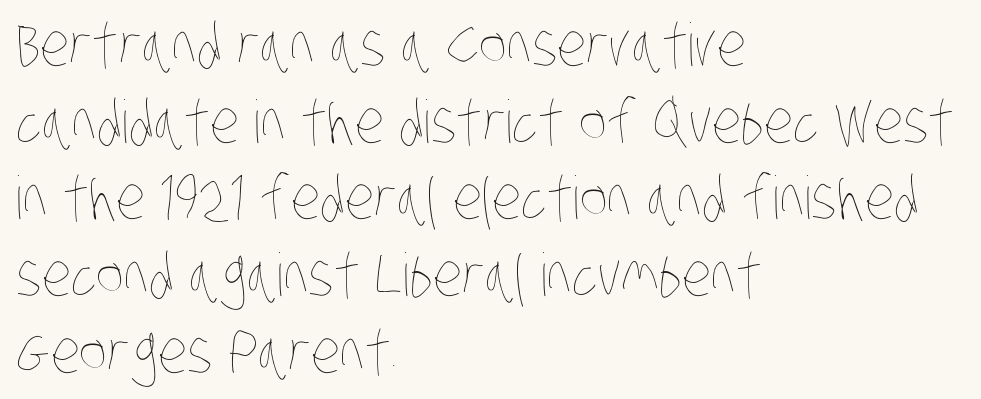
Is this a heavy cut? Hardly; it is regular or lighter. Observe the ordinary spacing: letters are neighbours, not strangers. Leading: standard. The rendering uses natural spacing where letterforms have individual widths. A clean baseline with only descenders dipping below it.
